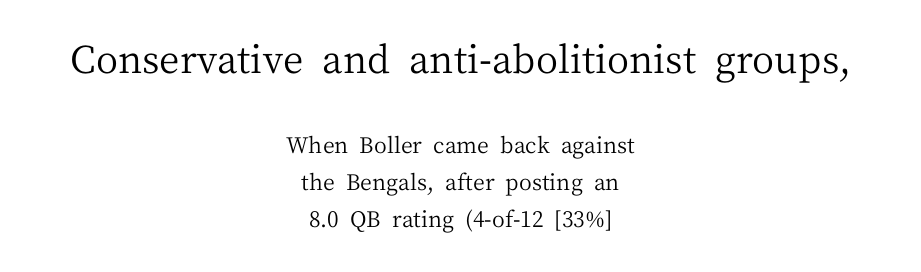
{"serif": "yes", "italic": "no", "bold": "no", "weight": "regular", "width": "normal", "stroke_contrast": "medium", "x_height": "medium", "monospaced": "no", "underline": "no", "align": "center", "line_spacing": "normal", "line_spacing_ratio": 1.68, "letter_spacing": "normal", "letter_spacing_em": 0.0, "larger_block": "first", "size_ratio": 1.73, "glyph_px": 38}
